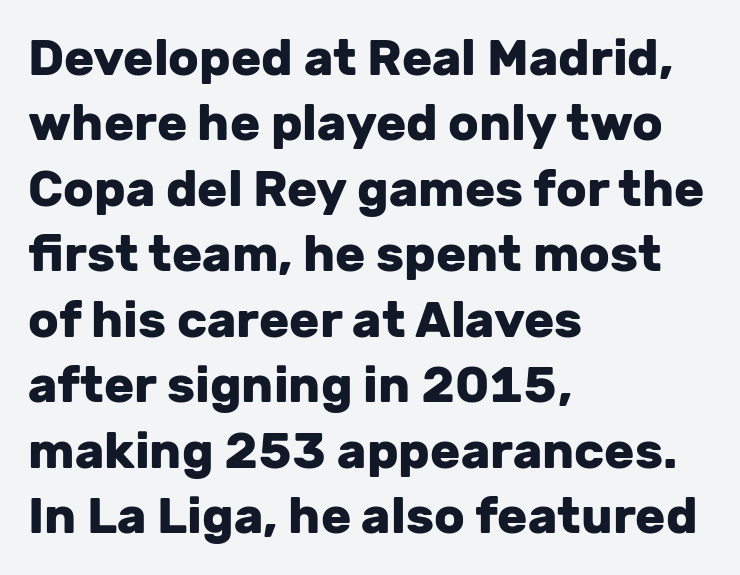
The image shows 50 px heavy sans-serif type, upright; set left-aligned, normal line spacing (1.31x), normal letter spacing, not underlined; low stroke contrast and a medium x-height.
